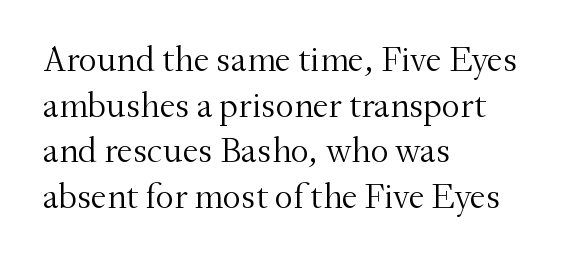
Q: Is the text bold? A: No.
Q: Is the text italic (slanted)? A: No, it is upright.
Q: Is the typeface a serif or a sans-serif typeface? A: Serif.
Q: Is the text underlined? A: No.
Q: How is the paragraph aligned? A: Left-aligned.
Q: Is the spacing between letters normal or unusually wide? A: Normal.
Q: Is the spacing between lines tight, normal or loose? A: Normal.
Q: Width (condensed, normal, or wide)? A: Normal.
Q: Stroke contrast? A: Medium.
Q: x-height? A: Small.
Q: Monospaced? A: No.
